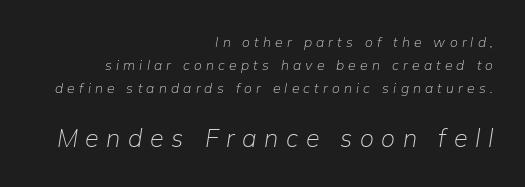
Whoever set this chose a conventional vertical rhythm. Which margin do the lines hug? The right one — the left edge is uneven. The designer gave the closing block more size than the opening block. Anything drawn beneath the words? Only blank space.
